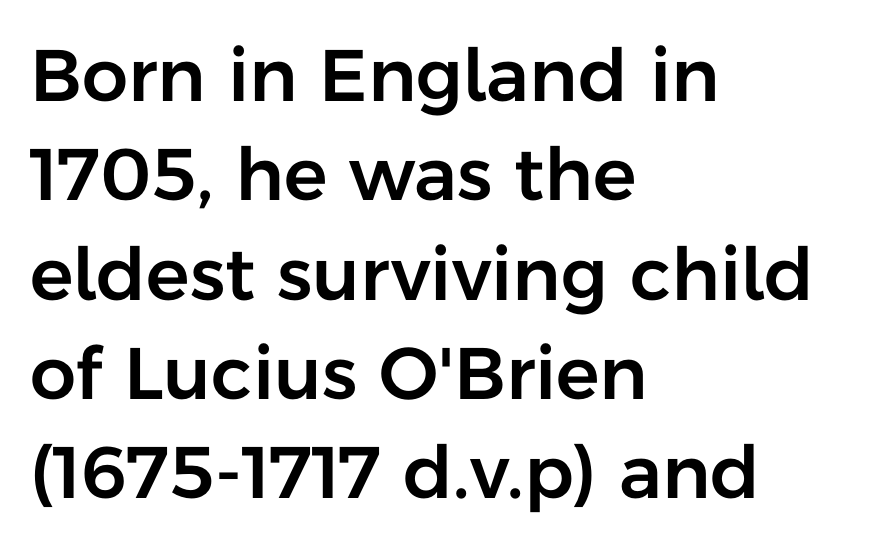
The image shows 73 px sans-serif type, upright; set left-aligned, normal line spacing (1.36x), normal letter spacing, not underlined; low stroke contrast and a medium x-height.
